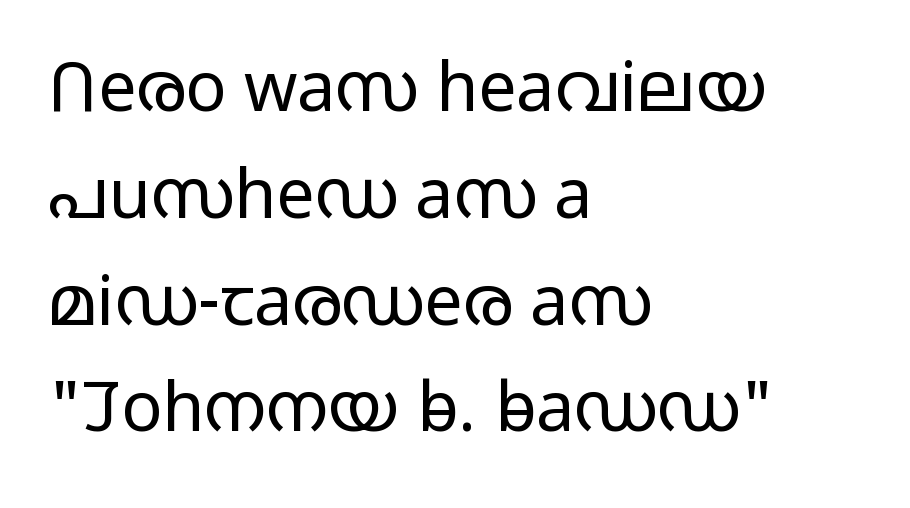
Stroke terminals: plain, sans-serif. The block of text has a typical density, with ordinary space between rows. Tracking here is standard; glyphs follow each other at the usual distance. Underlining? Definitely not there.
